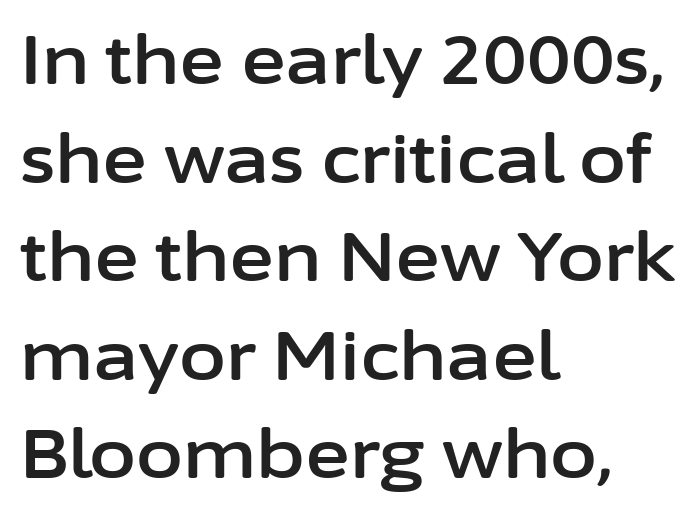
Q: Is the text italic (slanted)? A: No, it is upright.
Q: Is the typeface a serif or a sans-serif typeface? A: Sans-serif.
Q: Is the text underlined? A: No.
Q: How is the paragraph aligned? A: Left-aligned.
Q: Is the spacing between letters normal or unusually wide? A: Normal.
Q: Is the spacing between lines tight, normal or loose? A: Normal.
Q: Width (condensed, normal, or wide)? A: Normal.
Q: Stroke contrast? A: Low.
Q: x-height? A: Medium.
Q: Monospaced? A: No.
